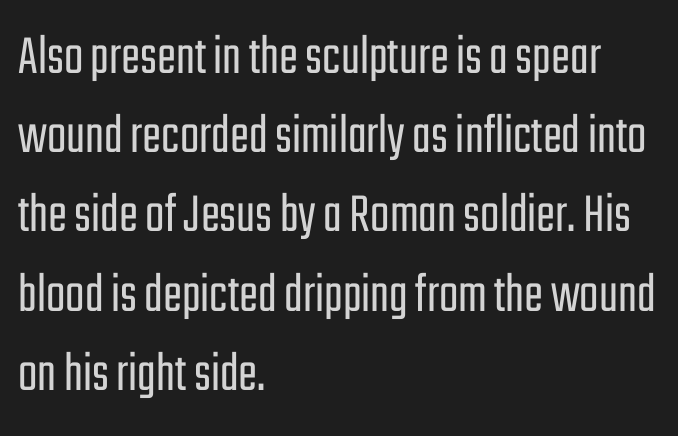
Here the designer chose a conventional face with non-uniform glyph widths. The type family on display is of the sans-serif kind. The characters are drawn with everyday or finer stroke widths. What stands out about the letter spacing? Nothing — it is the standard amount. In terms of leading, this rendering sits right in the middle. Characters remain perfectly vertical along every line.
